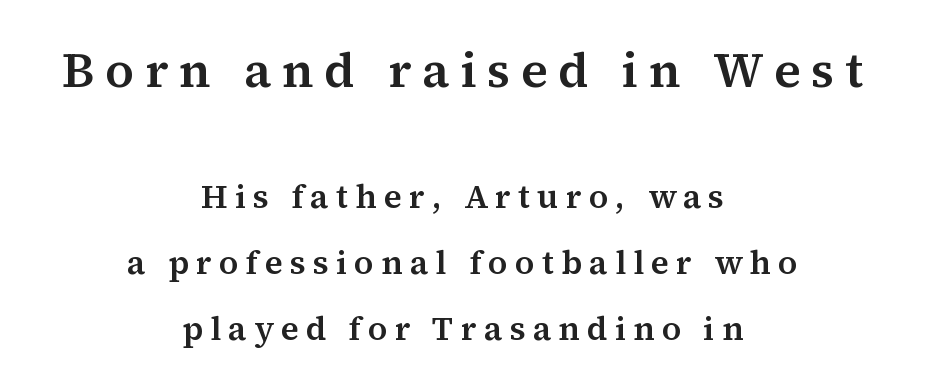
Q: Is the text italic (slanted)? A: No, it is upright.
Q: Is the typeface a serif or a sans-serif typeface? A: Serif.
Q: Is the text underlined? A: No.
Q: How is the paragraph aligned? A: Centered.
Q: Is the spacing between letters normal or unusually wide? A: Unusually wide.
Q: Is the spacing between lines tight, normal or loose? A: Loose.
Q: Which block of text is set in a larger size, the first (top) or the second (bottom)? A: The first (top) one.
Q: Width (condensed, normal, or wide)? A: Normal.
Q: Stroke contrast? A: Medium.
Q: x-height? A: Medium.
Q: Monospaced? A: No.
